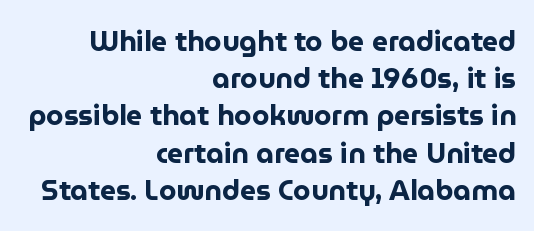
Layout note: lines flush right. Regarding leading, the lines here are spaced in the standard way. Each letter's strokes conclude bluntly, with no projecting serifs. Does the lettering tilt? It doesn't — this is upright. Look at the tracking — it's just the regular setting, nothing added.
